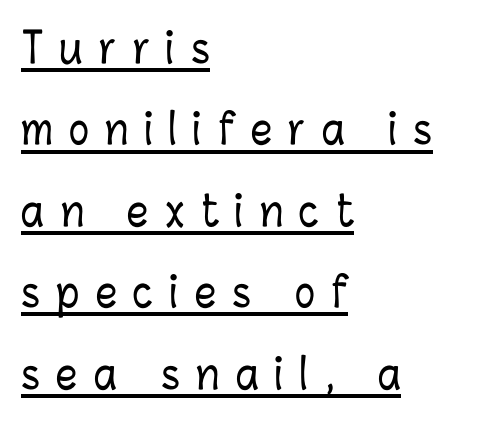
Looks like someone drew a line under every word here. Someone cranked the tracking dial way up on this one. The lettering stays uniformly vertical, giving the passage a roman look. In CSS terms this would be text-align: left. Spacing verdict: proportional, widths tailored to each character. Line spacing here is loose.
